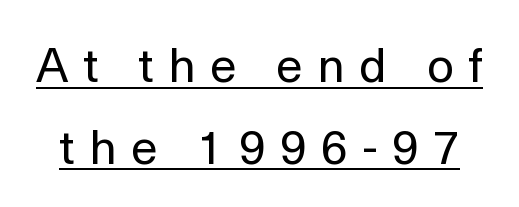
Q: Is the text bold? A: No.
Q: Is the text italic (slanted)? A: No, it is upright.
Q: Is the typeface a serif or a sans-serif typeface? A: Sans-serif.
Q: Is the text underlined? A: Yes.
Q: Is the spacing between letters normal or unusually wide? A: Unusually wide.
Q: Is the spacing between lines tight, normal or loose? A: Normal.
Q: Width (condensed, normal, or wide)? A: Normal.
Q: x-height? A: Medium.
Q: Monospaced? A: No.
